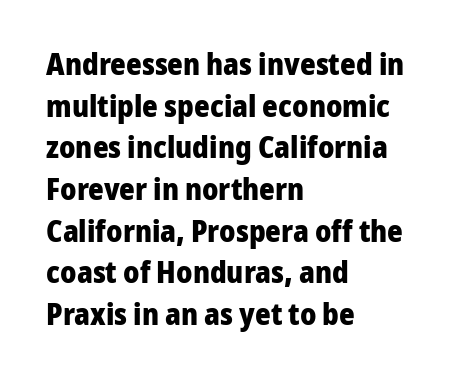
The image shows 30 px heavy sans-serif type, upright; set left-aligned, normal line spacing (1.39x), normal letter spacing, not underlined; low stroke contrast and a medium x-height.
